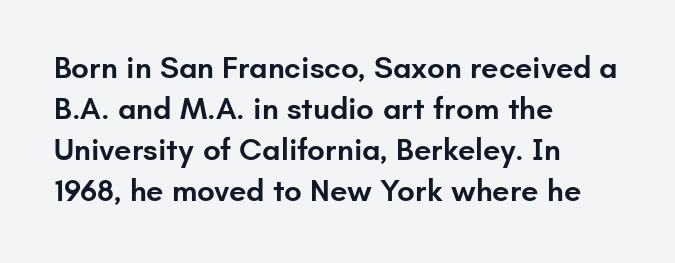
Q: Is the text bold? A: Semi-bold.
Q: Is the text italic (slanted)? A: No, it is upright.
Q: Is the typeface a serif or a sans-serif typeface? A: Sans-serif.
Q: Is the text underlined? A: No.
Q: How is the paragraph aligned? A: Left-aligned.
Q: Is the spacing between letters normal or unusually wide? A: Normal.
Q: Is the spacing between lines tight, normal or loose? A: Normal.
Q: Width (condensed, normal, or wide)? A: Normal.
Q: Stroke contrast? A: Low.
Q: x-height? A: Small.
Q: Monospaced? A: No.
